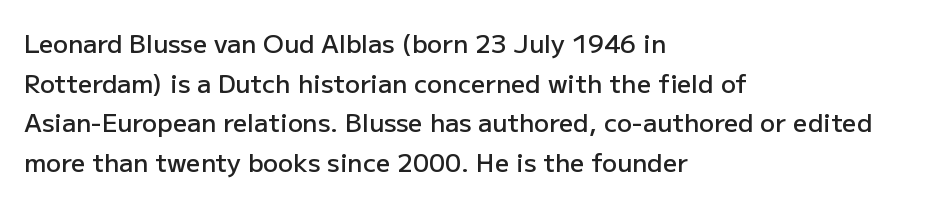
{"italic": "no", "bold": "semi", "underline": "no", "align": "left", "line_spacing": "normal", "line_spacing_ratio": 1.59, "letter_spacing": "normal", "letter_spacing_em": 0.0, "glyph_px": 25}
